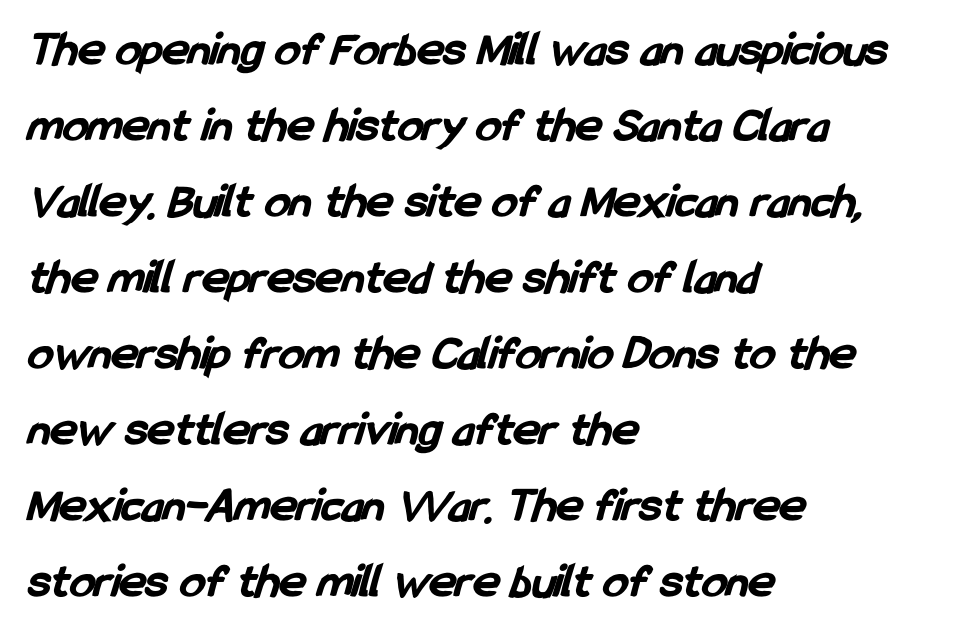
Q: Is the text bold? A: Yes.
Q: Is the typeface a serif or a sans-serif typeface? A: Sans-serif.
Q: Is the text underlined? A: No.
Q: How is the paragraph aligned? A: Left-aligned.
Q: Is the spacing between letters normal or unusually wide? A: Normal.
Q: Is the spacing between lines tight, normal or loose? A: Normal.
Q: Width (condensed, normal, or wide)? A: Condensed.
Q: Stroke contrast? A: Low.
Q: x-height? A: Medium.
Q: Monospaced? A: No.
